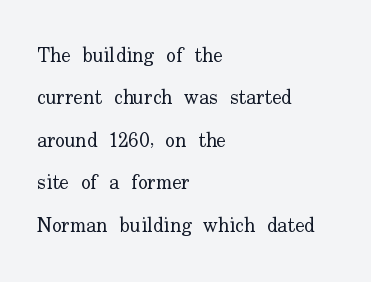
{"italic": "no", "bold": "no", "underline": "no", "align": "left", "line_spacing": "loose", "line_spacing_ratio": 2.12, "letter_spacing": "normal", "letter_spacing_em": 0.0, "glyph_px": 20}
